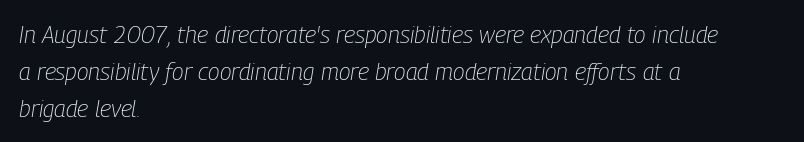
The image shows 24 px text type, italic (leaning right); set left-aligned, normal line spacing (1.54x), normal letter spacing, not underlined.
